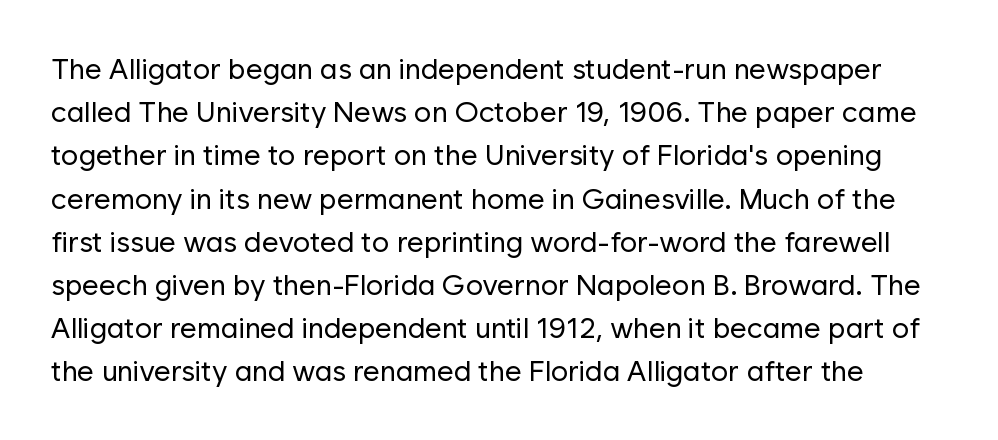
{"serif": "no", "italic": "no", "bold": "no", "weight": "regular", "width": "normal", "stroke_contrast": "low", "x_height": "medium", "monospaced": "no", "underline": "no", "line_spacing": "normal", "line_spacing_ratio": 1.49, "letter_spacing": "normal", "letter_spacing_em": 0.0, "glyph_px": 29}
